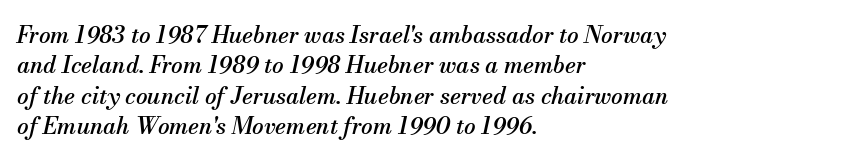
Each row of text sits above clean, open space. The face used here is rendered with its standard letterfit. Reading down the block, your eye returns to a fixed left position each line. The whole block is typeset with a tilt. Quick note: interline space is typical.
